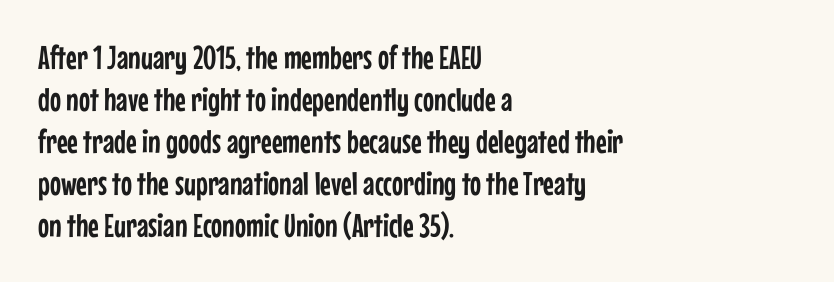
Q: Is the text italic (slanted)? A: No, it is upright.
Q: Is the typeface a serif or a sans-serif typeface? A: Sans-serif.
Q: Is the text underlined? A: No.
Q: How is the paragraph aligned? A: Left-aligned.
Q: Is the spacing between letters normal or unusually wide? A: Normal.
Q: Is the spacing between lines tight, normal or loose? A: Normal.
Q: Width (condensed, normal, or wide)? A: Condensed.
Q: Stroke contrast? A: Low.
Q: x-height? A: Medium.
Q: Monospaced? A: No.
